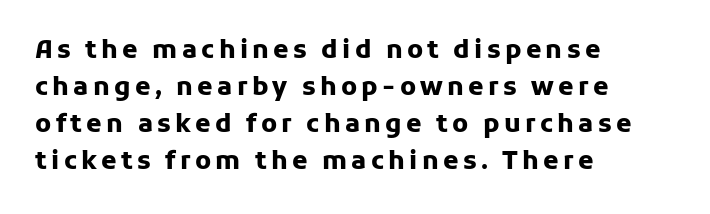
The image shows 25 px bold type, upright; set left-aligned, normal line spacing (1.48x), not underlined.
